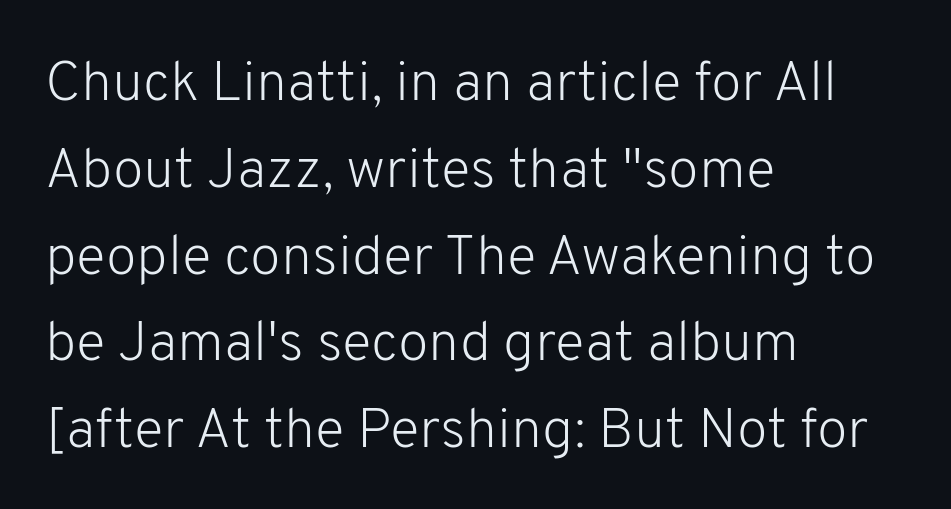
Q: Is the text bold? A: No.
Q: Is the text italic (slanted)? A: No, it is upright.
Q: Is the typeface a serif or a sans-serif typeface? A: Sans-serif.
Q: Is the text underlined? A: No.
Q: How is the paragraph aligned? A: Left-aligned.
Q: Is the spacing between letters normal or unusually wide? A: Normal.
Q: Is the spacing between lines tight, normal or loose? A: Normal.
Q: Width (condensed, normal, or wide)? A: Normal.
Q: Stroke contrast? A: Low.
Q: x-height? A: Medium.
Q: Monospaced? A: No.
